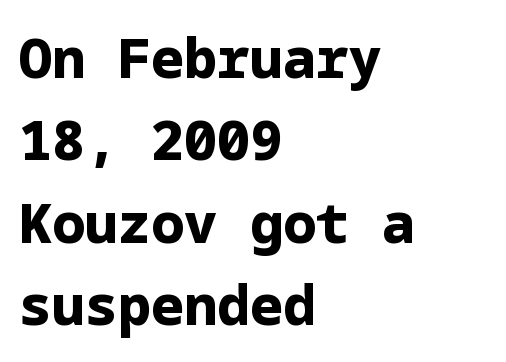
Q: Is the text bold? A: Yes.
Q: Is the text italic (slanted)? A: No, it is upright.
Q: Is the typeface a serif or a sans-serif typeface? A: Sans-serif.
Q: Is the text underlined? A: No.
Q: How is the paragraph aligned? A: Left-aligned.
Q: Is the spacing between letters normal or unusually wide? A: Normal.
Q: Is the spacing between lines tight, normal or loose? A: Normal.
Q: Width (condensed, normal, or wide)? A: Normal.
Q: Stroke contrast? A: Low.
Q: x-height? A: Medium.
